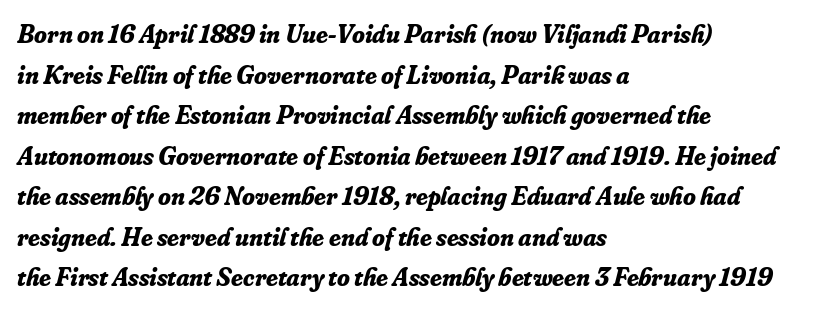
The image shows 26 px bold type, italic (leaning right); set left-aligned, normal line spacing (1.56x), normal letter spacing, not underlined.
